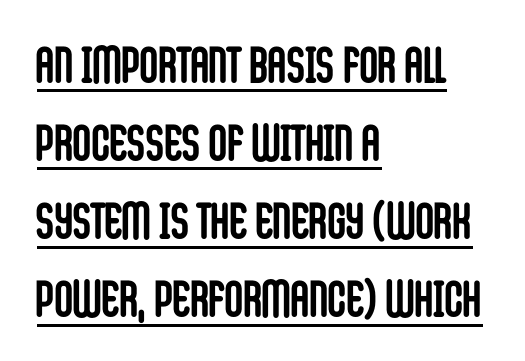
{"serif": "no", "italic": "no", "bold": "yes", "weight": "semibold", "width": "condensed", "stroke_contrast": "low", "x_height": "large", "monospaced": "no", "underline": "yes", "align": "left", "line_spacing": "normal", "line_spacing_ratio": 1.53, "letter_spacing": "normal", "letter_spacing_em": 0.0, "glyph_px": 51}
